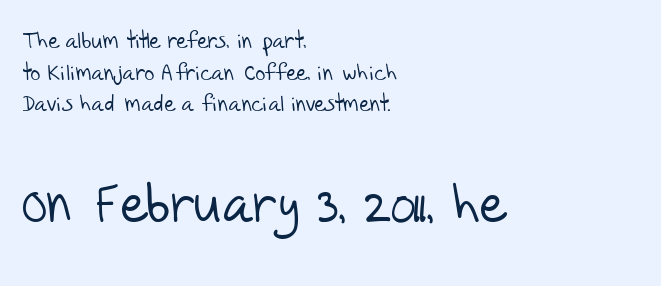
The image shows 54 px light sans-serif type; set left-aligned, normal line spacing (1.44x), normal letter spacing, not underlined; the second (bottom) block is 2.45x larger; low stroke contrast and a large x-height.
